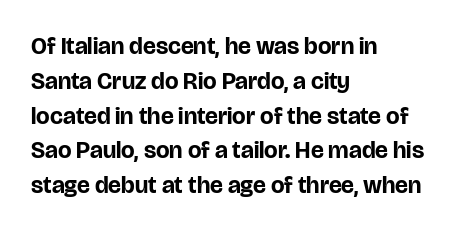
Nope, not italic — everything's standing straight. The passage shown has conventional tracking throughout. Bold? Absolutely — the strokes are thick and heavy. If you drew a ruler down the left edge, every line would touch it. The gap between lines stays unmarked. Horizontal bands of white between lines are of average thickness.
